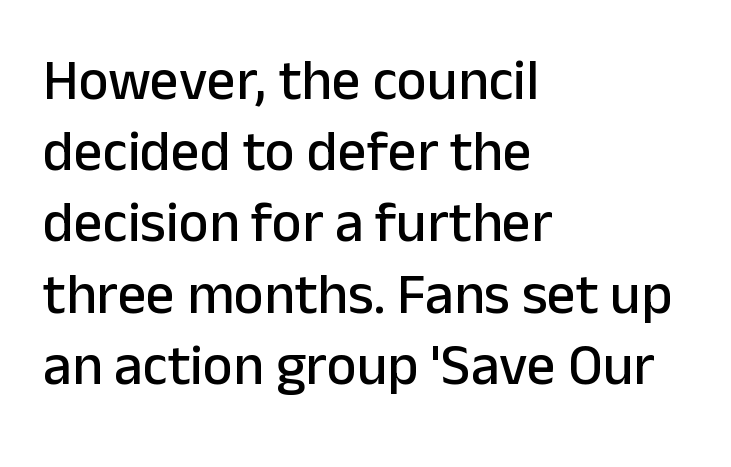
{"serif": "no", "italic": "no", "width": "normal", "stroke_contrast": "low", "x_height": "medium", "monospaced": "no", "underline": "no", "align": "left", "line_spacing": "normal", "line_spacing_ratio": 1.25, "letter_spacing": "normal", "letter_spacing_em": 0.0, "glyph_px": 57}
